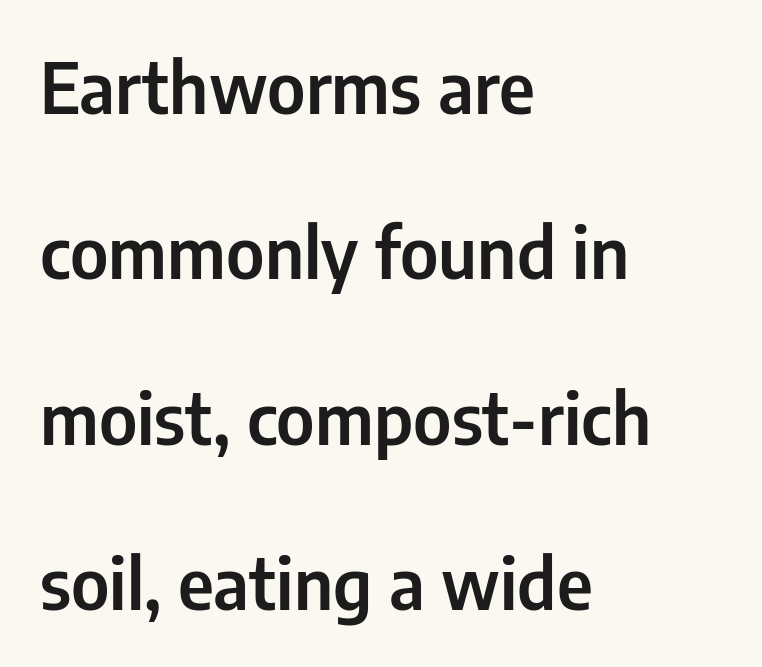
Decoration check: the copy has no underline. It's the straight-up-and-down kind of type. A classic flush-left, rag-right setting is used for this passage. Honestly, the rows look like they've been pulled way apart. Note the varied advance widths — an 'i' is clearly narrower than an 'm'.
